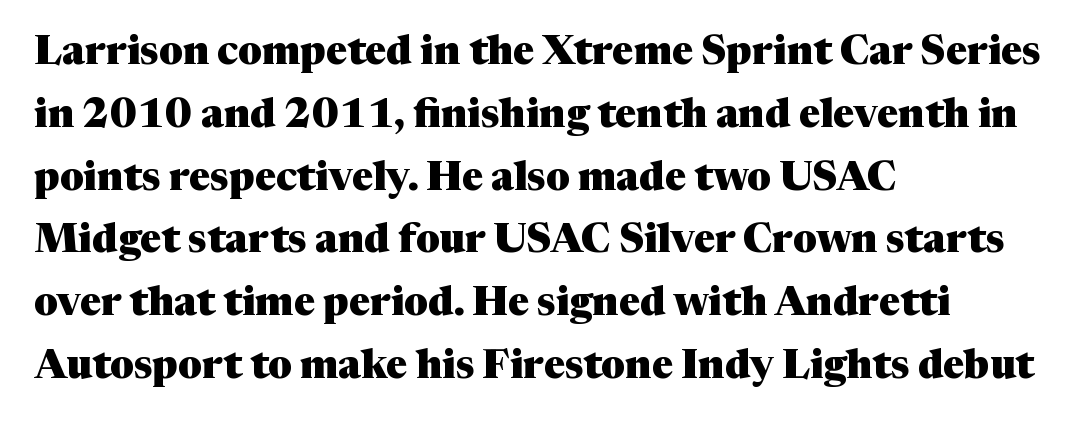
The image shows 40 px heavy serif type, upright; set left-aligned, normal line spacing (1.57x), normal letter spacing, not underlined; medium stroke contrast and a medium x-height.
